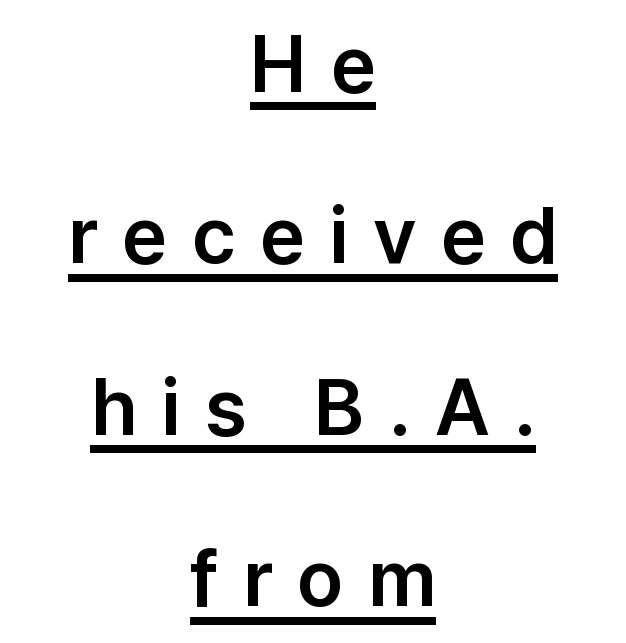
The image shows 79 px sans-serif type, upright; set centered, loose line spacing (2.17x), unusually wide letter spacing (+0.31 em), underlined; low stroke contrast and a medium x-height.
